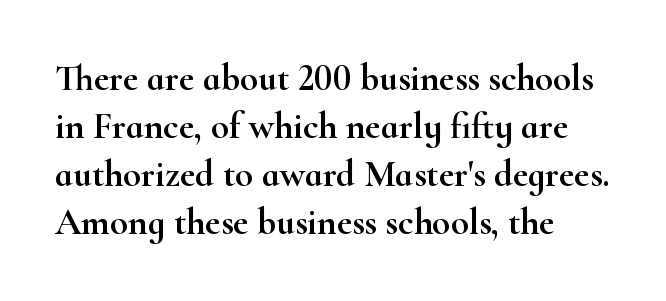
{"serif": "yes", "italic": "no", "width": "wide", "stroke_contrast": "high", "x_height": "small", "monospaced": "no", "underline": "no", "align": "left", "line_spacing": "normal", "line_spacing_ratio": 1.3, "letter_spacing": "normal", "letter_spacing_em": 0.0, "glyph_px": 37}
